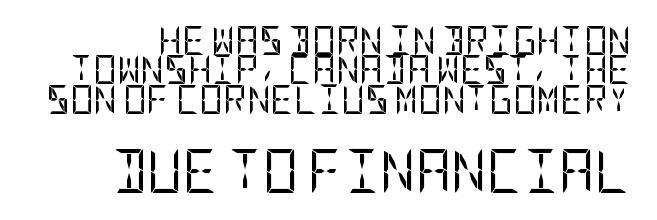
Weight: in the light-to-regular range. Italic: no, the glyphs are upright roman. Honestly, there is no underline to notice here at all. The later block is typeset at a bigger size than the earlier block. The rendering keeps characters at their native spacing.
